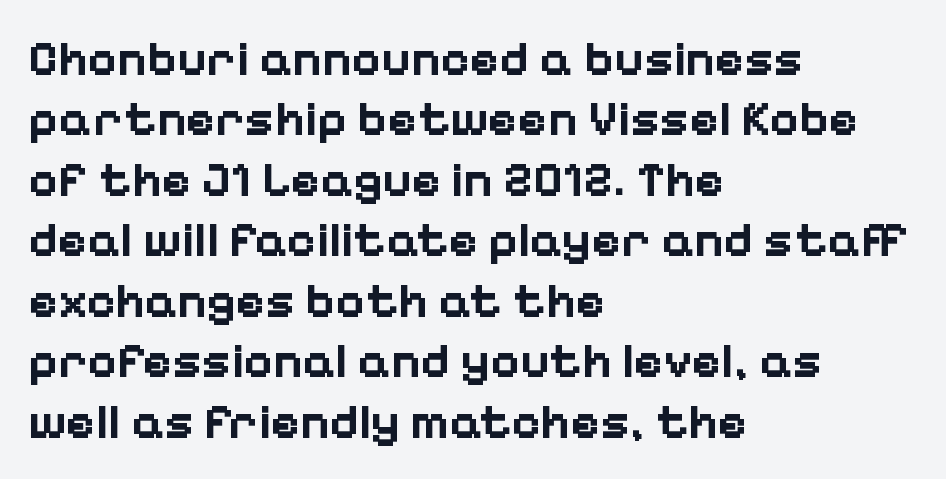
Italic: no, the glyphs are upright roman. The gap between lines stays unmarked. Nope, no serifs anywhere on these letters. In terms of letterspacing, this is plain default setting. Note the varied advance widths — an 'i' is clearly narrower than an 'm'. Left-aligned paragraph, ragged on the right.
